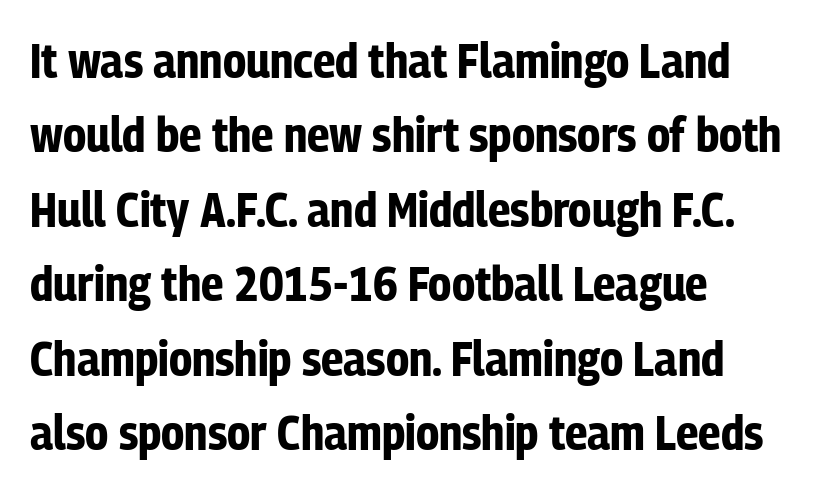
{"serif": "no", "italic": "no", "bold": "yes", "weight": "bold", "width": "condensed", "stroke_contrast": "low", "x_height": "medium", "monospaced": "no", "underline": "no", "align": "left", "line_spacing": "normal", "line_spacing_ratio": 1.52, "letter_spacing": "normal", "letter_spacing_em": 0.0, "glyph_px": 49}
